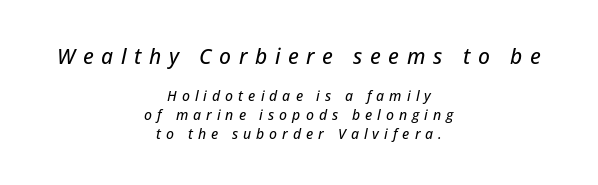
Compared with typical body copy, the letter spacing here is much looser. Centered paragraph, ragged on both sides. Visually, the top section dominates because its glyphs are scaled up. Slant detected: the letters are inclined.
